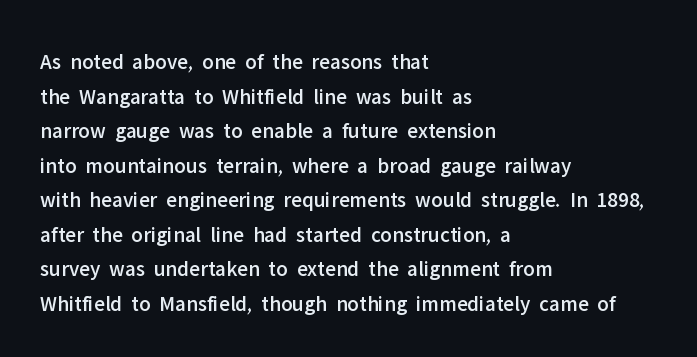
{"italic": "no", "underline": "no", "align": "left", "line_spacing": "normal", "line_spacing_ratio": 1.57, "letter_spacing": "normal", "letter_spacing_em": 0.0, "glyph_px": 22}
